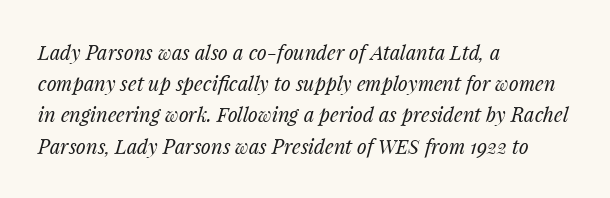
{"italic": "yes", "lean": "right", "slant_degrees": 14, "bold": "no", "underline": "no", "align": "left", "line_spacing": "normal", "line_spacing_ratio": 1.56, "letter_spacing": "normal", "letter_spacing_em": 0.0, "glyph_px": 20}
